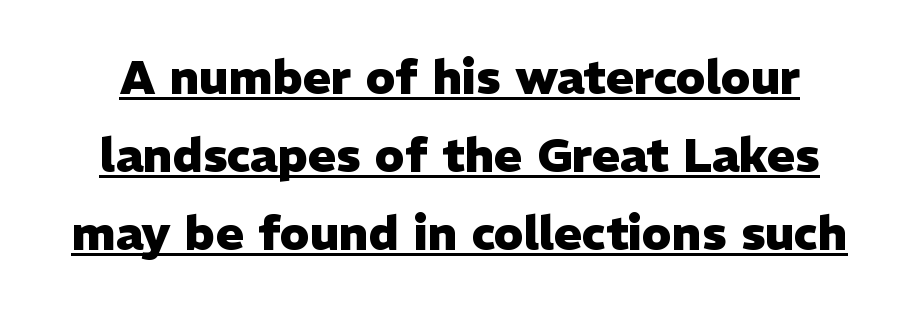
The image shows 47 px heavy sans-serif type, upright; set normal line spacing (1.66x), normal letter spacing, underlined; low stroke contrast and a medium x-height.
